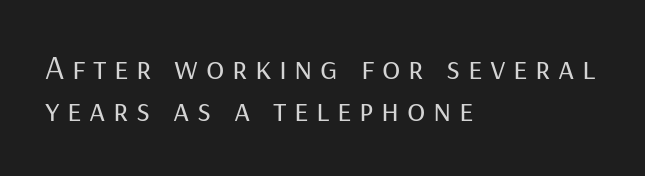
{"serif": "no", "italic": "no", "bold": "no", "weight": "regular", "width": "normal", "stroke_contrast": "low", "x_height": "medium", "monospaced": "no", "underline": "no", "align": "left", "line_spacing": "normal", "line_spacing_ratio": 1.25, "letter_spacing": "wide", "letter_spacing_em": 0.22, "glyph_px": 34}
